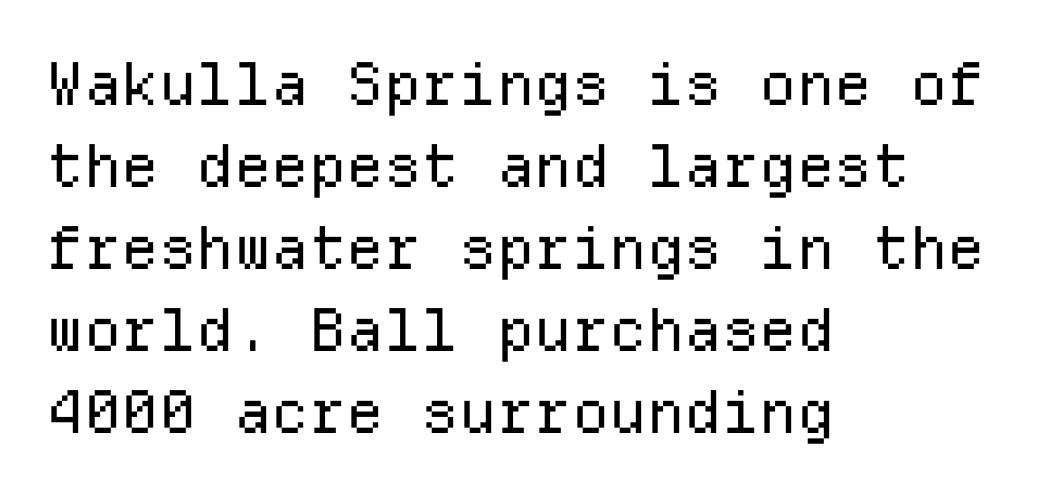
Every character here occupies the same horizontal width, giving the sample a typewriter-like rhythm. Nothing heavy about these letters — not bold at all. Words float on clear page, feet unadorned. Short note: letters normally spaced. If you drew a line through each stem, it would be perfectly vertical. Successive baselines arrive at the customary interval.
